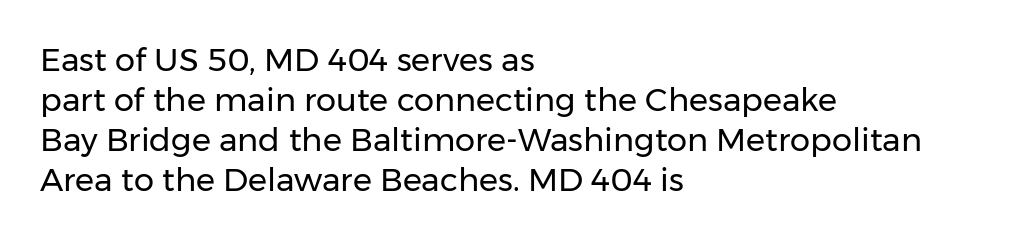
{"serif": "no", "italic": "no", "bold": "no", "weight": "regular", "width": "normal", "stroke_contrast": "low", "x_height": "medium", "monospaced": "no", "underline": "no", "align": "left", "line_spacing": "normal", "line_spacing_ratio": 1.25, "letter_spacing": "normal", "letter_spacing_em": 0.0, "glyph_px": 32}
